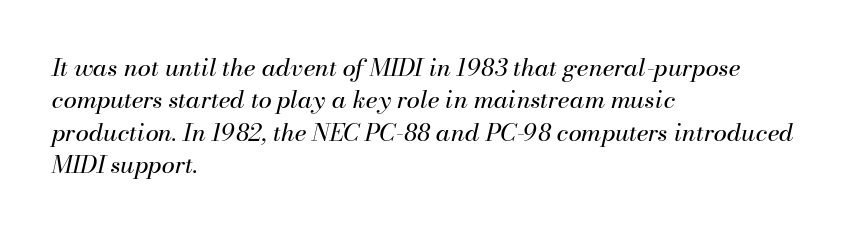
The image shows 24 px text type, italic (leaning right); set left-aligned, normal line spacing (1.35x), normal letter spacing, not underlined.
